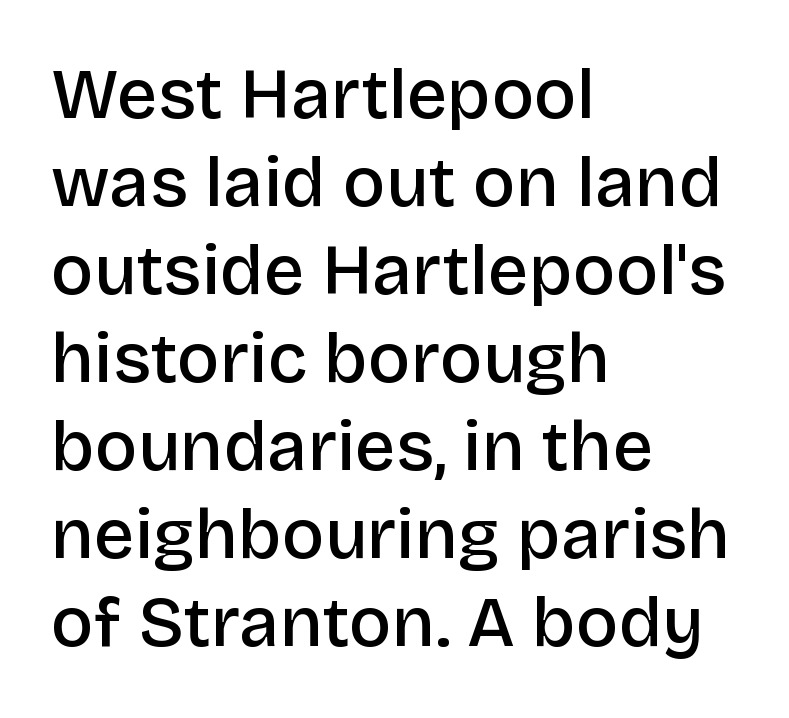
The image shows 71 px semibold sans-serif type, upright; set left-aligned, line spacing 1.24x, normal letter spacing, not underlined; low stroke contrast and a large x-height.
